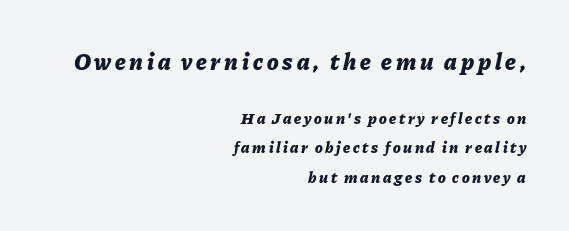
Typeset ragged left — the right edge is the straight one. The block sitting higher on the canvas is the one with enlarged characters. Slant detected: the letters are inclined. The characters look thick and weighty, a clear bold.
